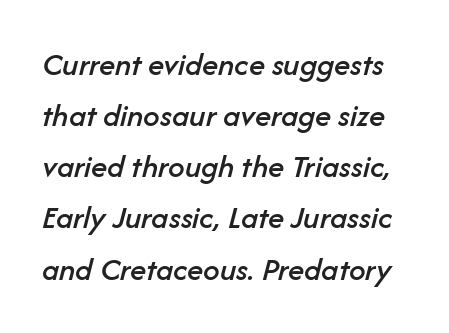
Q: Is the text italic (slanted)? A: Yes, it leans right by about 14 degrees.
Q: Is the text underlined? A: No.
Q: Is the spacing between letters normal or unusually wide? A: Normal.
Q: Is the spacing between lines tight, normal or loose? A: Normal.
Q: Width (condensed, normal, or wide)? A: Normal.
Q: Stroke contrast? A: Low.
Q: x-height? A: Medium.
Q: Monospaced? A: No.
